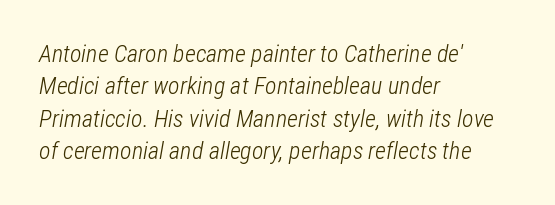
The image shows 24 px text type, italic (leaning right); set left-aligned, normal line spacing (1.35x), normal letter spacing, not underlined.
